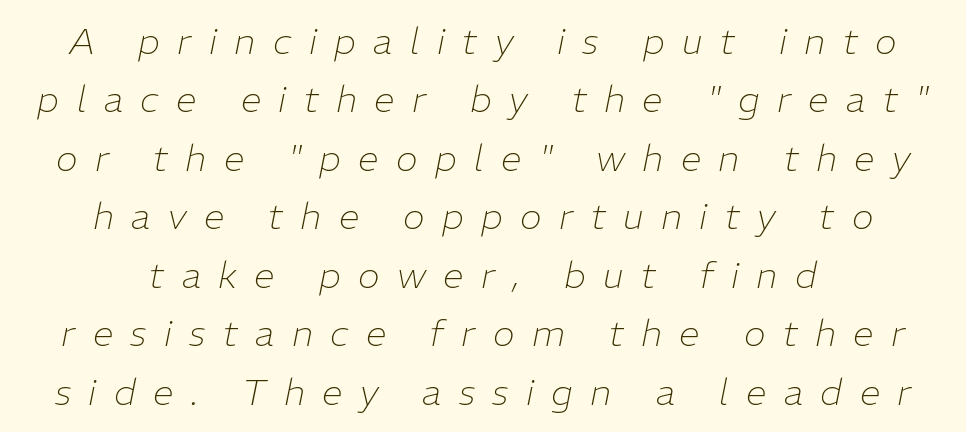
{"italic": "yes", "lean": "right", "slant_degrees": 11, "bold": "no", "weight": "thin", "width": "normal", "stroke_contrast": "low", "x_height": "medium", "monospaced": "no", "underline": "no", "align": "center", "line_spacing": "normal", "line_spacing_ratio": 1.58, "letter_spacing": "wide", "letter_spacing_em": 0.47, "glyph_px": 37}
